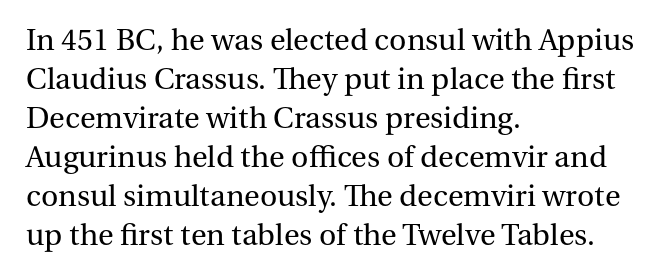
Typeset ragged right — the left edge is the straight one. Any mark beneath the type? The region is blank. Note: serifs present on the glyphs. Stroke mass is kept to a normal reading level or below. Caption: standard tracking, unaltered. You could not count columns in this text — the font is proportionally spaced.
